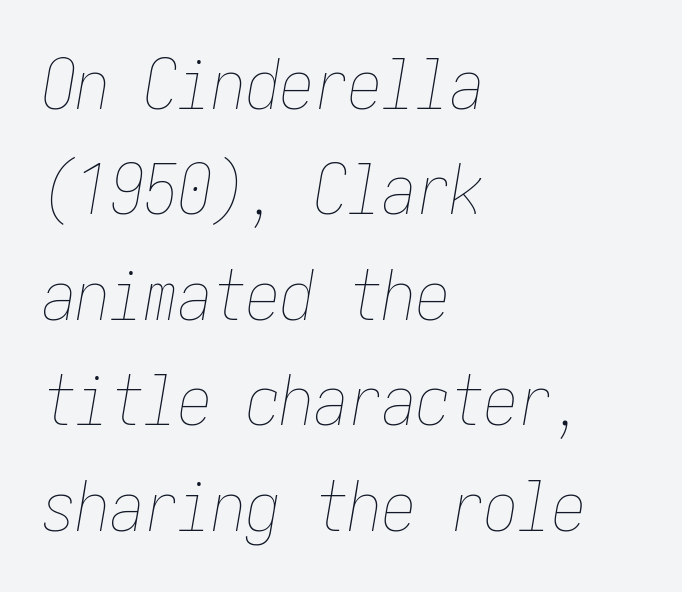
The image shows 68 px thin, condensed type, italic (leaning right); set left-aligned, normal line spacing (1.55x), normal letter spacing, not underlined; low stroke contrast and a medium x-height.
